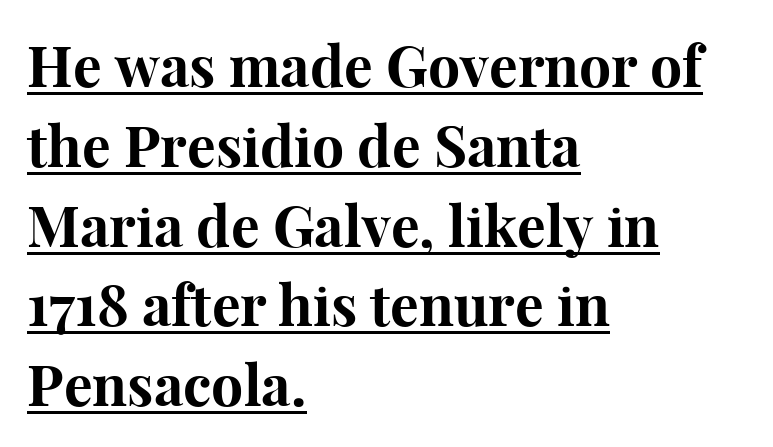
{"serif": "yes", "italic": "no", "bold": "yes", "weight": "bold", "width": "normal", "stroke_contrast": "high", "x_height": "medium", "monospaced": "no", "underline": "yes", "align": "left", "line_spacing": "normal", "line_spacing_ratio": 1.4, "letter_spacing": "normal", "letter_spacing_em": 0.0, "glyph_px": 57}
